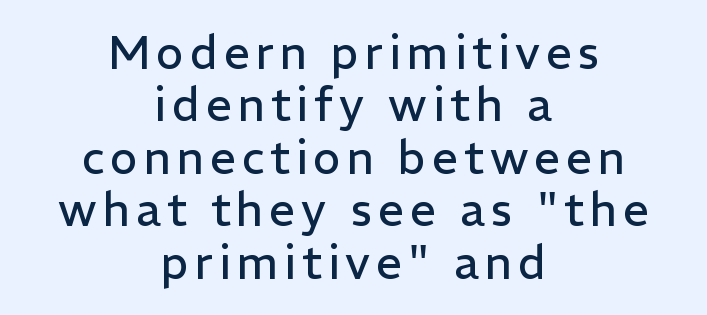
Q: Is the text bold? A: No.
Q: Is the text italic (slanted)? A: No, it is upright.
Q: Is the typeface a serif or a sans-serif typeface? A: Sans-serif.
Q: Is the text underlined? A: No.
Q: How is the paragraph aligned? A: Centered.
Q: Is the spacing between lines tight, normal or loose? A: Tight.
Q: Width (condensed, normal, or wide)? A: Normal.
Q: Stroke contrast? A: Low.
Q: x-height? A: Medium.
Q: Monospaced? A: No.
